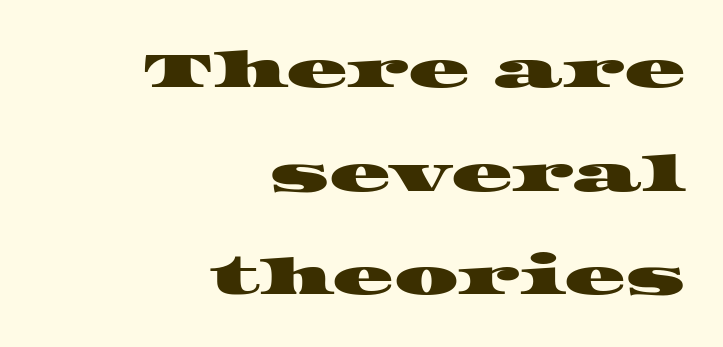
{"serif": "yes", "width": "wide", "stroke_contrast": "high", "x_height": "large", "monospaced": "no", "underline": "no", "align": "right", "line_spacing": "loose", "line_spacing_ratio": 2.03, "letter_spacing": "normal", "letter_spacing_em": 0.0, "glyph_px": 51}
